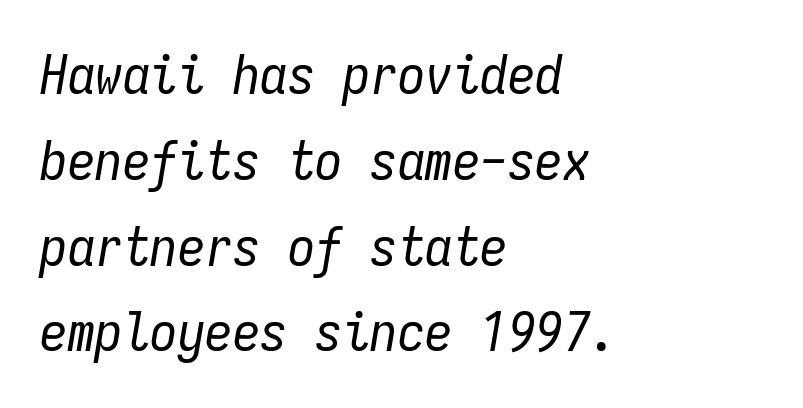
The typesetter chose a ragged-right arrangement here. Unmarked baselines from the first word to the last. Every character here occupies the same horizontal width, giving the sample a typewriter-like rhythm. Short note: letters normally spaced. Yep, that's italic — everything's leaning. This block has exactly the height ordinary leading produces.
